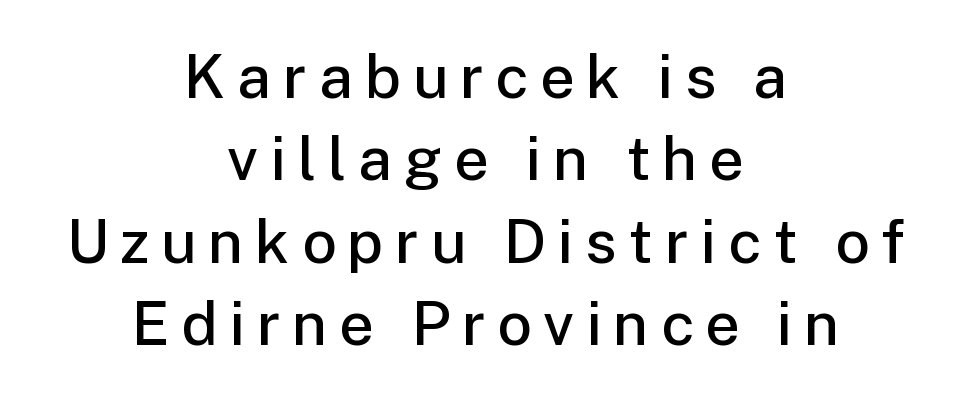
Q: Is the text bold? A: Semi-bold.
Q: Is the text italic (slanted)? A: No, it is upright.
Q: Is the typeface a serif or a sans-serif typeface? A: Sans-serif.
Q: Is the text underlined? A: No.
Q: How is the paragraph aligned? A: Centered.
Q: Is the spacing between lines tight, normal or loose? A: Normal.
Q: Width (condensed, normal, or wide)? A: Normal.
Q: Stroke contrast? A: Low.
Q: x-height? A: Medium.
Q: Monospaced? A: No.
